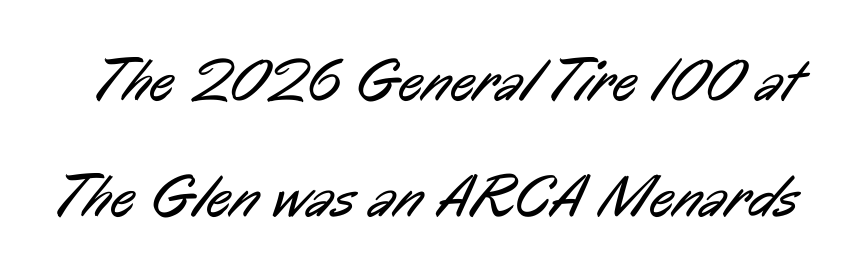
Note: no serifs on the glyphs. If you measured baseline to baseline, you'd find a long distance. Spacing between characters is what you'd get straight out of the box. Letters have the restrained weight of plain body copy at most. Character widths vary here, with narrow letters taking less room than wide ones.
